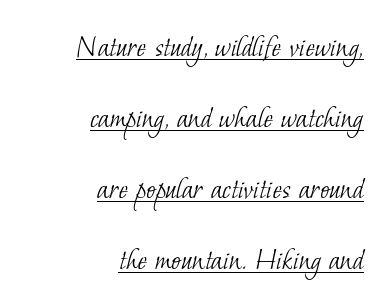
The font family rendered here belongs to the serif group. A light-to-regular cut is what we see here. This sample is right-justified, so line beginnings fall wherever the words allow. Quick note: underline on.
